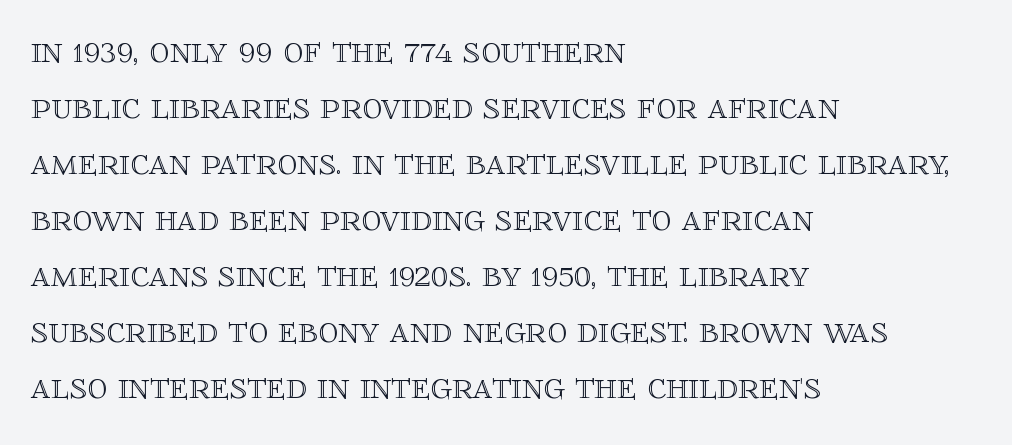
Q: Is the text italic (slanted)? A: No, it is upright.
Q: Is the text underlined? A: No.
Q: How is the paragraph aligned? A: Left-aligned.
Q: Is the spacing between letters normal or unusually wide? A: Normal.
Q: Is the spacing between lines tight, normal or loose? A: Normal.
Q: Width (condensed, normal, or wide)? A: Normal.
Q: x-height? A: Large.
Q: Monospaced? A: No.
